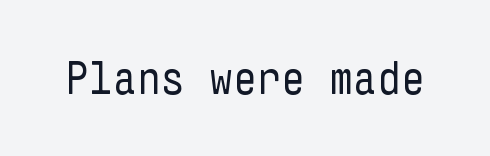
Q: Is the text bold? A: No.
Q: Is the text italic (slanted)? A: No, it is upright.
Q: Is the typeface a serif or a sans-serif typeface? A: Sans-serif.
Q: Is the text underlined? A: No.
Q: Is the spacing between letters normal or unusually wide? A: Normal.
Q: Width (condensed, normal, or wide)? A: Condensed.
Q: Stroke contrast? A: Low.
Q: x-height? A: Medium.
